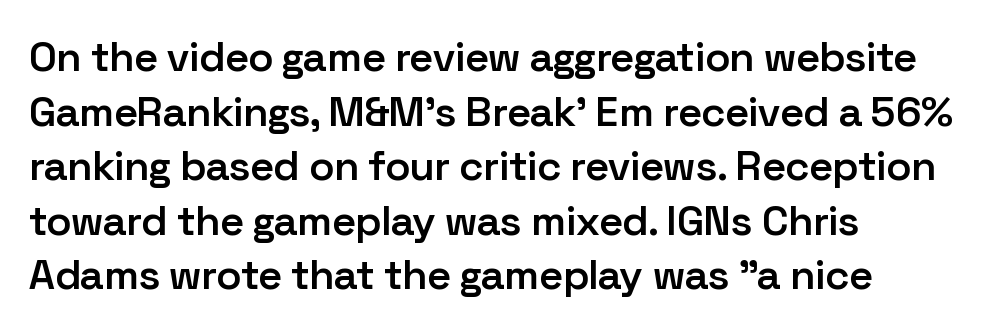
Is there any slant? The stems are plumb. The rendering keeps characters at their native spacing. Each new line begins a customary step beneath the previous one. Look at the bottom of the vertical strokes: they stop flat, with no serifs.
